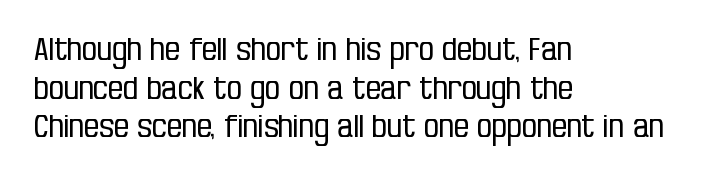
The image shows 30 px regular-weight, condensed sans-serif type, upright; set left-aligned, normal line spacing (1.29x), normal letter spacing, not underlined; low stroke contrast and a large x-height.
